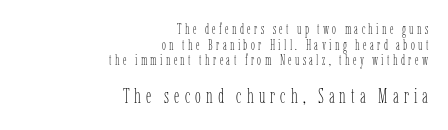
{"italic": "no", "bold": "no", "underline": "no", "align": "right", "line_spacing": "tight", "line_spacing_ratio": 1.11, "letter_spacing": "wide", "letter_spacing_em": 0.24, "larger_block": "second", "size_ratio": 1.5, "glyph_px": 21}
